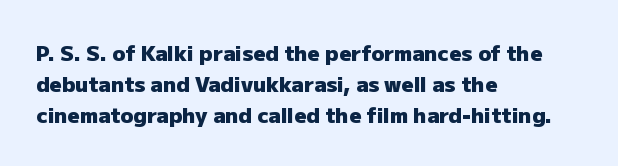
Posture: vertical. A classic flush-left, rag-right setting is used for this passage. Horizontal bands of white between lines are of average thickness. Each word holds together tightly as a unit, with standard inter-letter gaps. The font is running at its bold setting.
